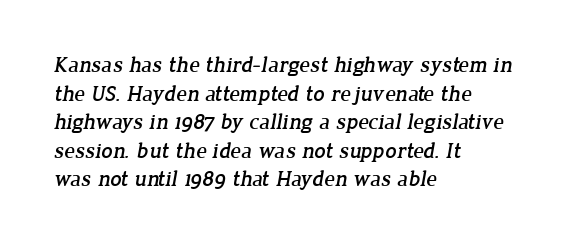
The image shows 22 px text type; set left-aligned, normal line spacing (1.3x), normal letter spacing, not underlined.
